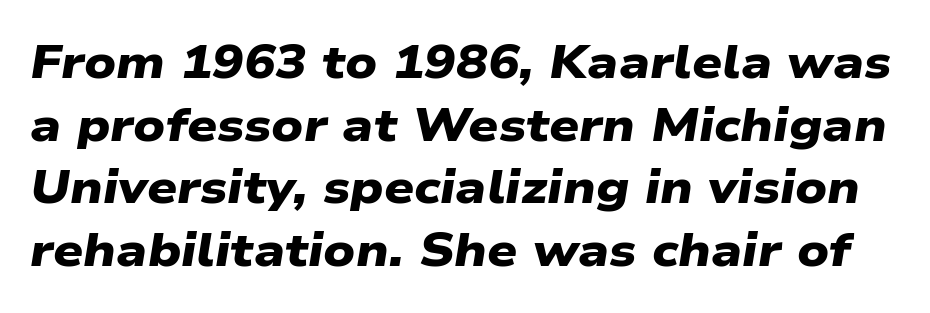
{"serif": "no", "bold": "yes", "weight": "heavy", "width": "wide", "stroke_contrast": "low", "x_height": "medium", "monospaced": "no", "underline": "no", "line_spacing": "normal", "line_spacing_ratio": 1.33, "letter_spacing": "normal", "letter_spacing_em": 0.0, "glyph_px": 47}
